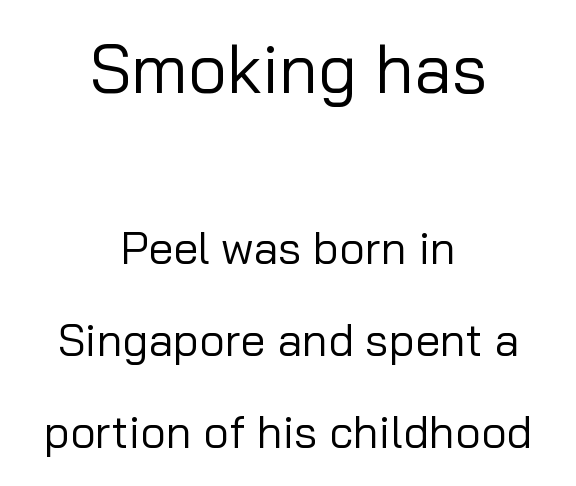
The typeface chosen for these lines omits serifs. Letters have the restrained weight of plain body copy at most. Each letter keeps its own natural width here, so spacing adapts to shape. Both edges are ragged and mirror each other, which tells us the setting is centered. Whoever set this chose breathing room over compactness in the vertical rhythm.
